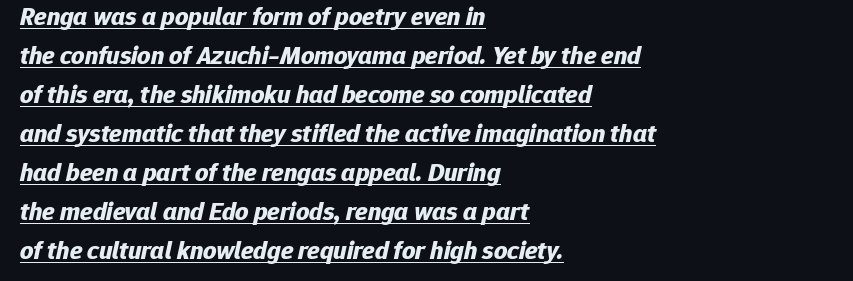
The lines sit at an ordinary, default distance from one another. The face used here has the dense, thick strokes of a bold. You can tell it's italic because the verticals aren't actually vertical. This rendering leaves character spacing at its baseline value. The string is rendered with underlining switched on.
